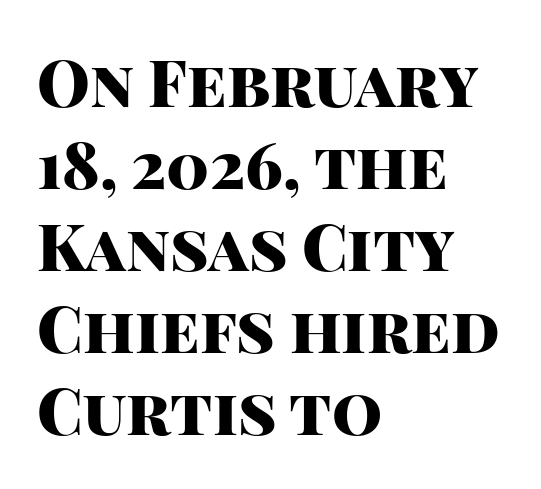
The image shows 64 px heavy sans-serif type, upright; set left-aligned, normal line spacing (1.28x), normal letter spacing, not underlined; high stroke contrast and a large x-height.
